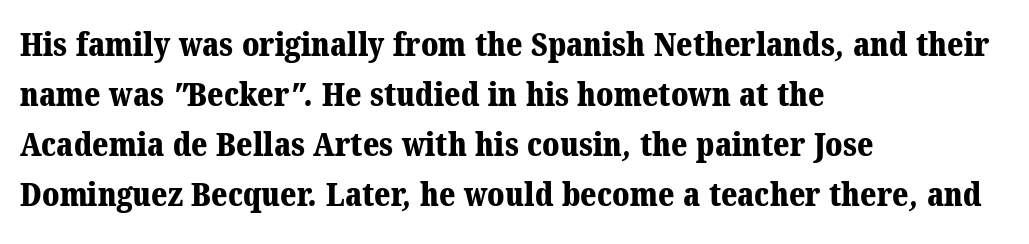
The image shows 33 px bold serif type; set left-aligned, normal line spacing (1.52x), normal letter spacing, not underlined; medium stroke contrast and a medium x-height.
